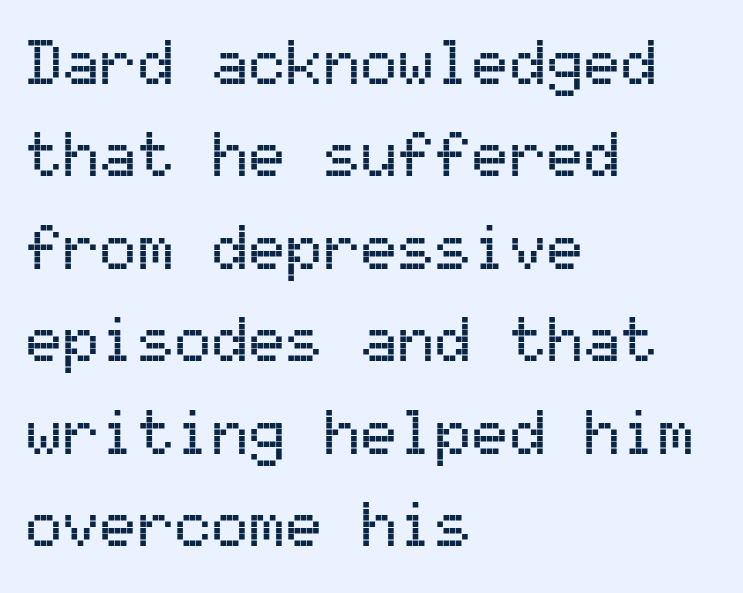
Q: Is the text italic (slanted)? A: No, it is upright.
Q: Is the typeface a serif or a sans-serif typeface? A: Sans-serif.
Q: Is the text underlined? A: No.
Q: How is the paragraph aligned? A: Left-aligned.
Q: Is the spacing between letters normal or unusually wide? A: Normal.
Q: Is the spacing between lines tight, normal or loose? A: Normal.
Q: Width (condensed, normal, or wide)? A: Normal.
Q: Stroke contrast? A: Medium.
Q: x-height? A: Medium.
Q: Monospaced? A: Yes.
